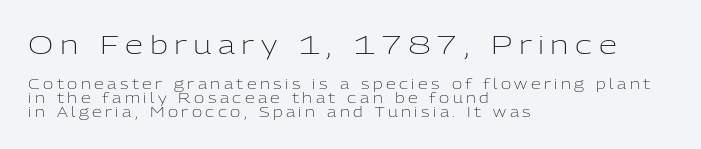
Q: Is the text bold? A: No.
Q: Is the text italic (slanted)? A: No, it is upright.
Q: Is the text underlined? A: No.
Q: How is the paragraph aligned? A: Left-aligned.
Q: Is the spacing between letters normal or unusually wide? A: Unusually wide.
Q: Is the spacing between lines tight, normal or loose? A: Tight.
Q: Which block of text is set in a larger size, the first (top) or the second (bottom)? A: The first (top) one.
